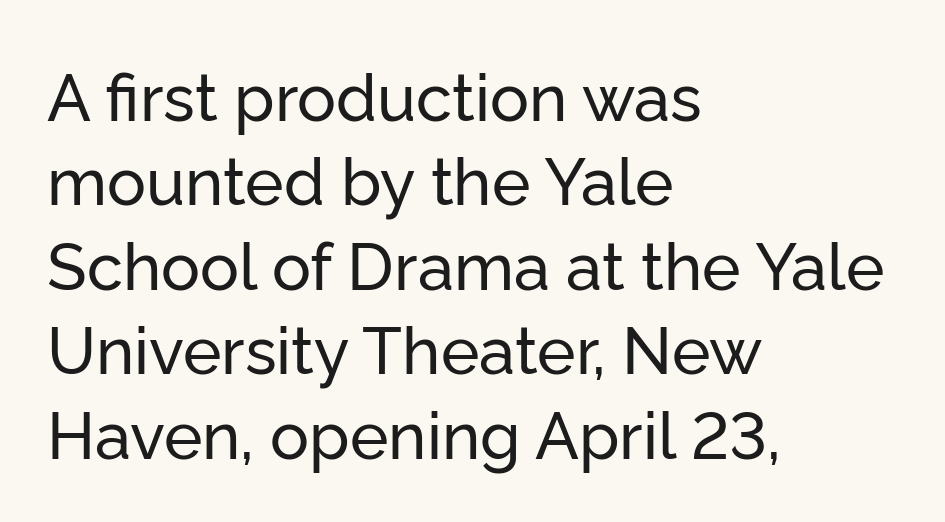
{"serif": "no", "italic": "no", "width": "normal", "stroke_contrast": "low", "x_height": "medium", "monospaced": "no", "underline": "no", "align": "left", "line_spacing": "normal", "line_spacing_ratio": 1.3, "letter_spacing": "normal", "letter_spacing_em": 0.0, "glyph_px": 65}
